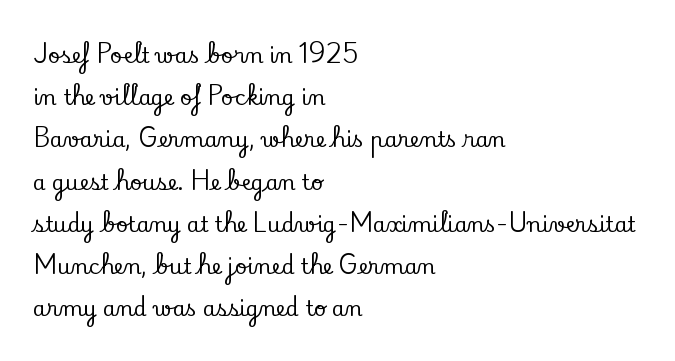
The image shows 21 px text type, upright; set left-aligned, loose line spacing (2.01x), normal letter spacing, not underlined.
